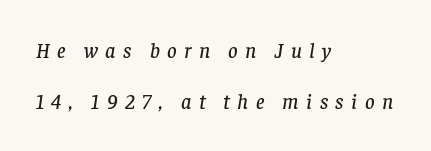
{"italic": "yes", "lean": "right", "slant_degrees": 8, "underline": "no", "align": "left", "line_spacing": "loose", "line_spacing_ratio": 2.45, "letter_spacing": "wide", "letter_spacing_em": 0.35, "glyph_px": 21}
